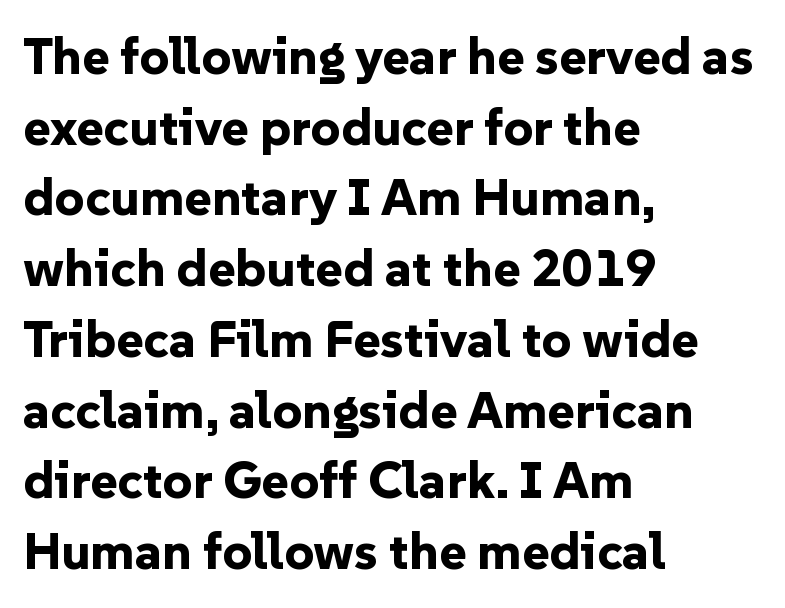
Letter spacing: default. Unmarked baselines from the first word to the last. No italicization has been applied; the sample stays upright. A typesetter would label this face a sans.
